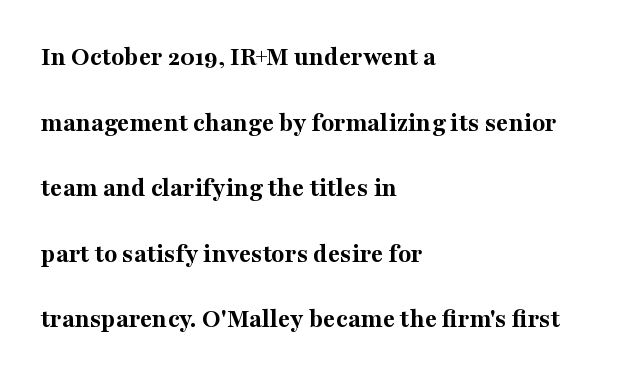
The rendering keeps characters at their native spacing. Letters rest on an invisible, unmarked baseline. The designer dialed line spacing up above the default. The paragraph shown leans on its left margin. If you drew a line through each stem, it would be perfectly vertical. Notice how thick the strokes are: this is what a full bold looks like.
